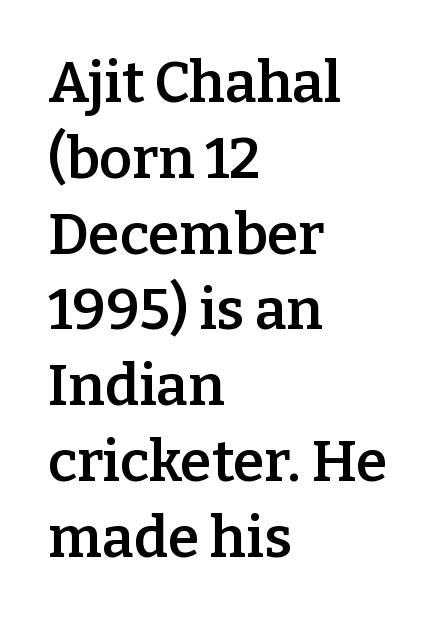
The image shows 57 px semibold serif type, upright; set left-aligned, normal line spacing (1.33x), normal letter spacing, not underlined; low stroke contrast and a medium x-height.
